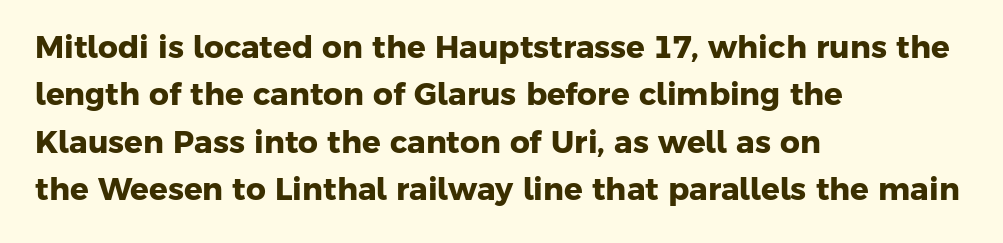
This sample uses plain, unmodified letter spacing. Classification — sans serif. The passage shown is typed in a proportional face where columns would drift. Caption: multi-line text, flush left, ragged right. The passage shown is not underscored anywhere. Is the type bold? Yes — the strokes are clearly thick and heavy.
